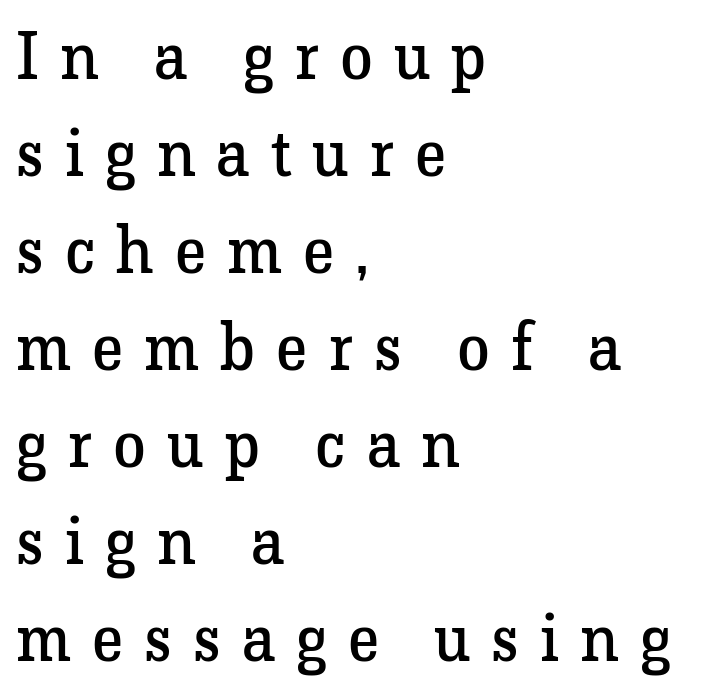
{"serif": "yes", "italic": "no", "bold": "no", "weight": "regular", "width": "normal", "stroke_contrast": "low", "x_height": "medium", "monospaced": "no", "underline": "no", "align": "left", "line_spacing": "normal", "line_spacing_ratio": 1.47, "letter_spacing": "wide", "letter_spacing_em": 0.32, "glyph_px": 66}
